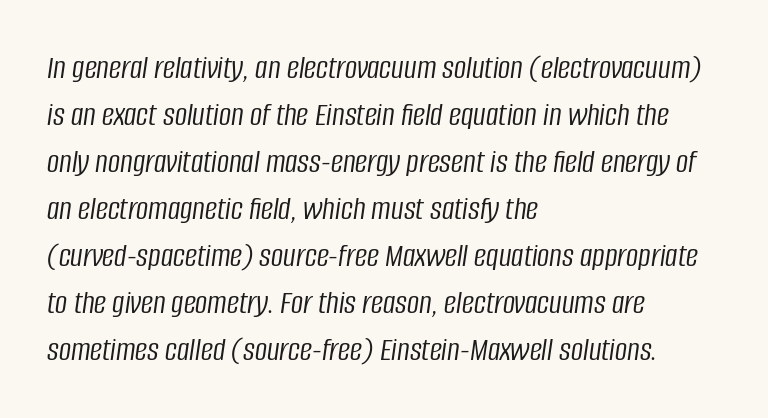
Q: Is the text bold? A: No.
Q: Is the text italic (slanted)? A: Yes, it leans right by about 8 degrees.
Q: Is the text underlined? A: No.
Q: How is the paragraph aligned? A: Left-aligned.
Q: Is the spacing between letters normal or unusually wide? A: Normal.
Q: Is the spacing between lines tight, normal or loose? A: Normal.
Q: Width (condensed, normal, or wide)? A: Condensed.
Q: Stroke contrast? A: Low.
Q: x-height? A: Large.
Q: Monospaced? A: No.
